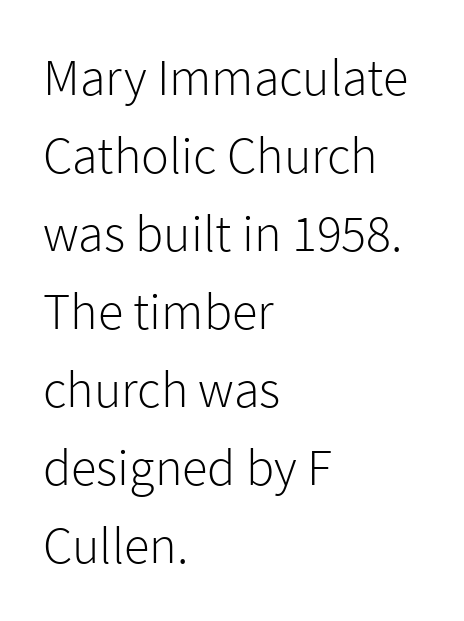
Q: Is the text bold? A: No.
Q: Is the text italic (slanted)? A: No, it is upright.
Q: Is the typeface a serif or a sans-serif typeface? A: Sans-serif.
Q: Is the text underlined? A: No.
Q: How is the paragraph aligned? A: Left-aligned.
Q: Is the spacing between letters normal or unusually wide? A: Normal.
Q: Is the spacing between lines tight, normal or loose? A: Normal.
Q: Width (condensed, normal, or wide)? A: Normal.
Q: Stroke contrast? A: Low.
Q: x-height? A: Medium.
Q: Monospaced? A: No.
